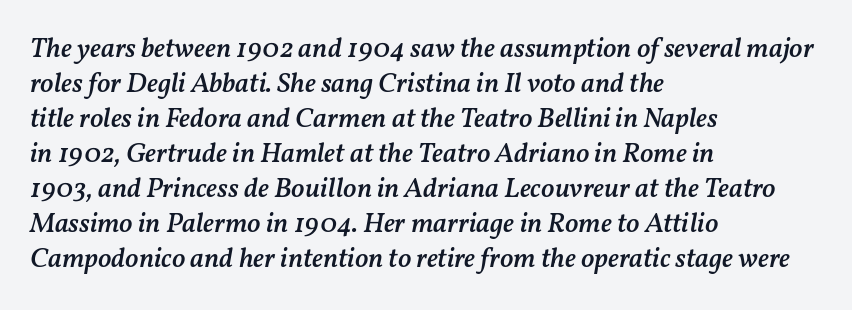
The image shows 28 px semibold type, italic (leaning right); set left-aligned, normal line spacing (1.25x), normal letter spacing, not underlined; medium stroke contrast and a medium x-height.
